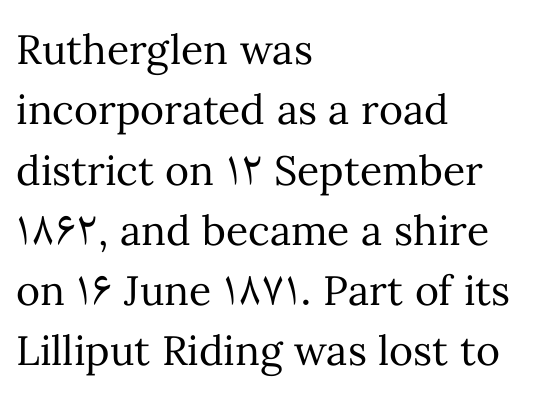
{"italic": "no", "bold": "no", "weight": "regular", "width": "normal", "stroke_contrast": "medium", "x_height": "medium", "monospaced": "no", "underline": "no", "align": "left", "line_spacing": "normal", "line_spacing_ratio": 1.47, "letter_spacing": "normal", "letter_spacing_em": 0.0, "glyph_px": 41}
